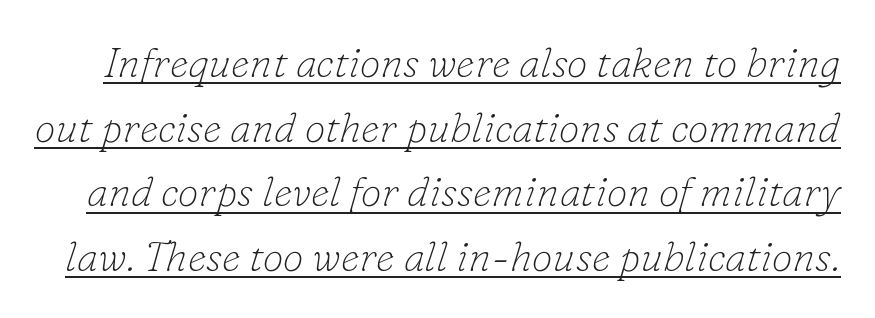
Q: Is the text bold? A: No.
Q: Is the text italic (slanted)? A: Yes, it leans right by about 16 degrees.
Q: Is the typeface a serif or a sans-serif typeface? A: Serif.
Q: Is the text underlined? A: Yes.
Q: Is the spacing between letters normal or unusually wide? A: Normal.
Q: Is the spacing between lines tight, normal or loose? A: Normal.
Q: Width (condensed, normal, or wide)? A: Normal.
Q: Stroke contrast? A: Low.
Q: x-height? A: Small.
Q: Monospaced? A: No.
